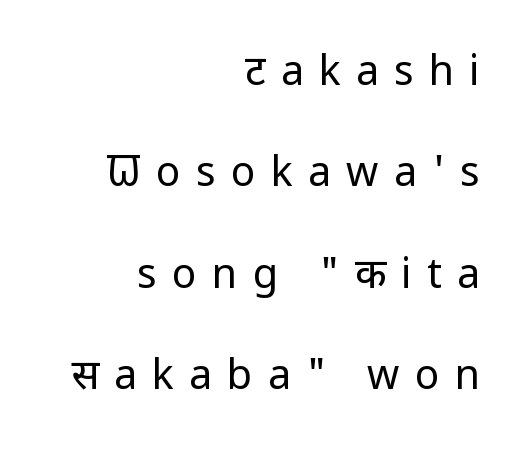
The image shows 41 px regular-weight, condensed sans-serif type, upright; set right-aligned, loose line spacing (2.47x), unusually wide letter spacing (+0.37 em), not underlined; low stroke contrast and a large x-height.
